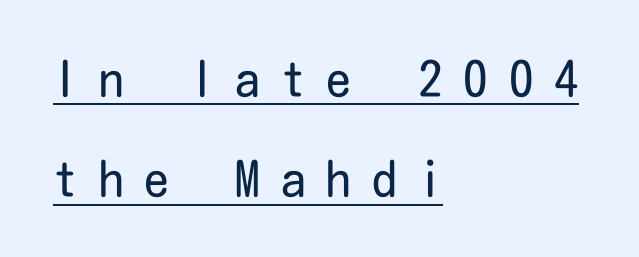
The image shows 49 px regular-weight, condensed sans-serif type, upright; set left-aligned, loose line spacing (2.05x), unusually wide letter spacing (+0.43 em), underlined; low stroke contrast and a medium x-height.
